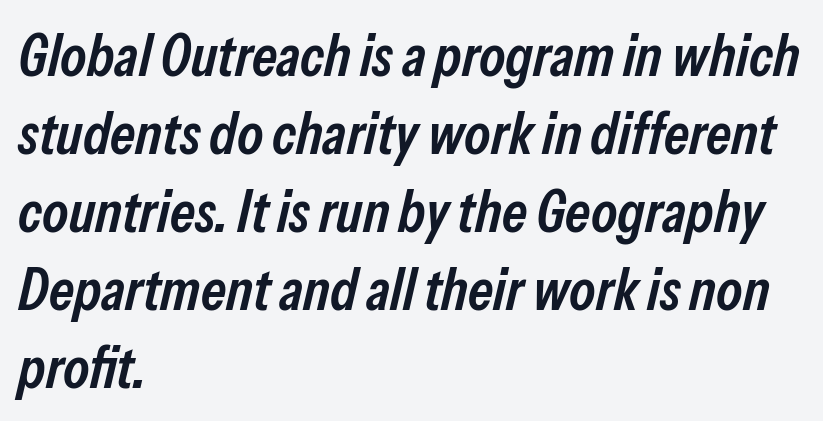
Q: Is the text bold? A: Semi-bold.
Q: Is the text italic (slanted)? A: Yes, it leans right by about 13 degrees.
Q: Is the text underlined? A: No.
Q: How is the paragraph aligned? A: Left-aligned.
Q: Is the spacing between letters normal or unusually wide? A: Normal.
Q: Is the spacing between lines tight, normal or loose? A: Normal.
Q: Width (condensed, normal, or wide)? A: Condensed.
Q: Stroke contrast? A: Low.
Q: x-height? A: Medium.
Q: Monospaced? A: No.
